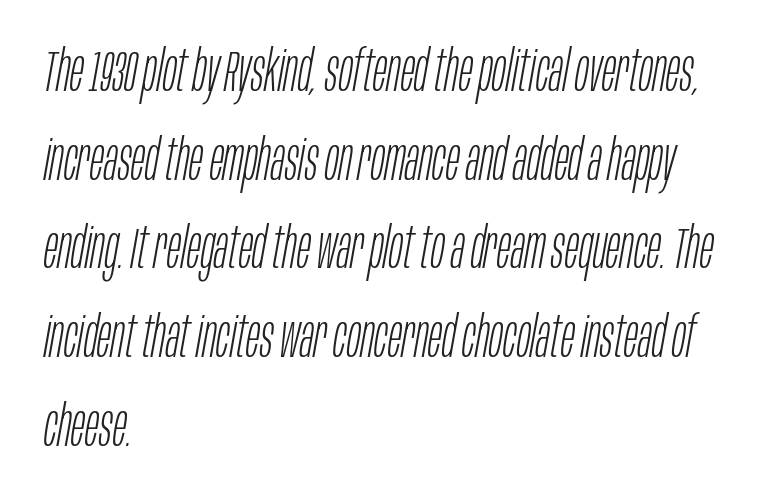
The image shows 58 px light, condensed type, italic (leaning right); set left-aligned, normal line spacing (1.53x), normal letter spacing, not underlined; low stroke contrast and a large x-height.
